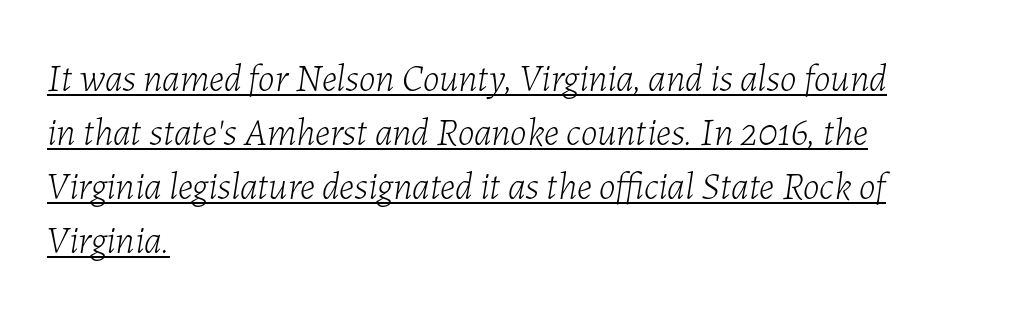
Q: Is the text bold? A: No.
Q: Is the text italic (slanted)? A: Yes, it leans right by about 7 degrees.
Q: Is the text underlined? A: Yes.
Q: How is the paragraph aligned? A: Left-aligned.
Q: Is the spacing between letters normal or unusually wide? A: Normal.
Q: Is the spacing between lines tight, normal or loose? A: Normal.
Q: Width (condensed, normal, or wide)? A: Normal.
Q: Stroke contrast? A: Low.
Q: x-height? A: Medium.
Q: Monospaced? A: No.
